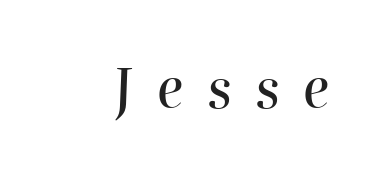
The tracking reads as deliberately expanded to a designer's eye. This rendering features lettering with no underline. The face used here has a pronounced slope to its letters. Each letter keeps its own natural width here, so spacing adapts to shape.
